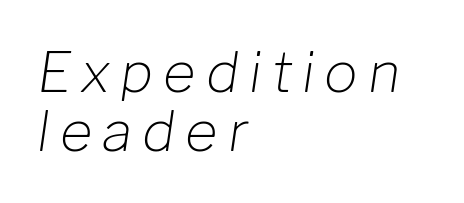
{"italic": "yes", "lean": "right", "slant_degrees": 8, "bold": "no", "weight": "light", "width": "normal", "stroke_contrast": "low", "x_height": "medium", "monospaced": "no", "underline": "no", "align": "left", "line_spacing": "tight", "line_spacing_ratio": 1.06, "glyph_px": 56}
